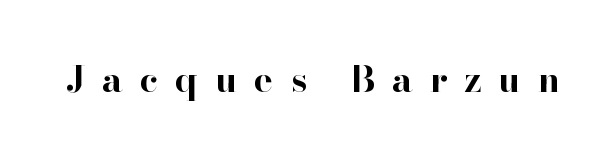
Is this a fixed-width face? No — the glyphs have proportional, varying widths. No italicization has been applied; the sample stays upright. I'd call this a serif setting — the letters wear small feet. Weight check: bold — yes, fully. Anything drawn beneath the words? Only blank space.
